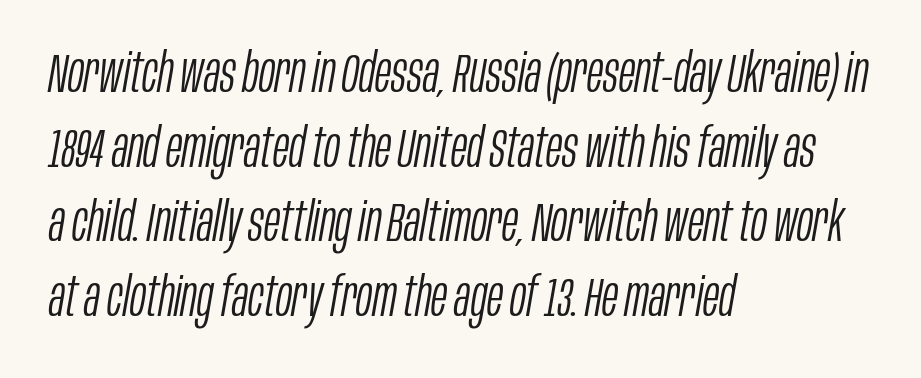
{"italic": "yes", "lean": "right", "slant_degrees": 10, "bold": "no", "weight": "light", "width": "condensed", "stroke_contrast": "low", "x_height": "large", "monospaced": "no", "underline": "no", "align": "left", "line_spacing": "normal", "line_spacing_ratio": 1.38, "letter_spacing": "normal", "letter_spacing_em": 0.0, "glyph_px": 54}
